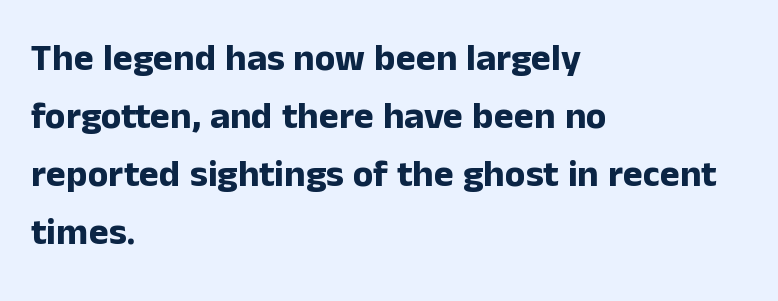
The passage shown is not underscored anywhere. This sample uses a sans-serif face. Upright lettering throughout. Typeset ragged right — the left edge is the straight one.
